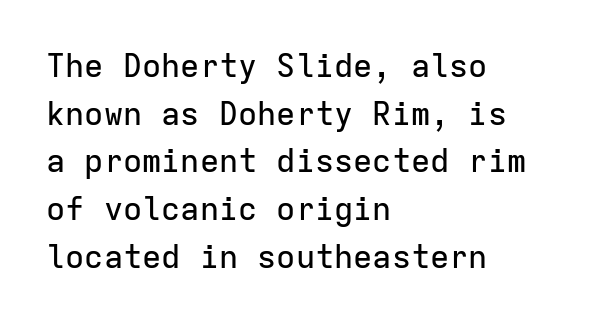
Think of a typewriter: that constant character pitch is what you see here. Do the letters lean? They stand straight. The letters carry no serifs — their stems end cleanly without finishing strokes. Regarding leading, the lines here are spaced in the standard way. Reading down the block, your eye returns to a fixed left position each line.
